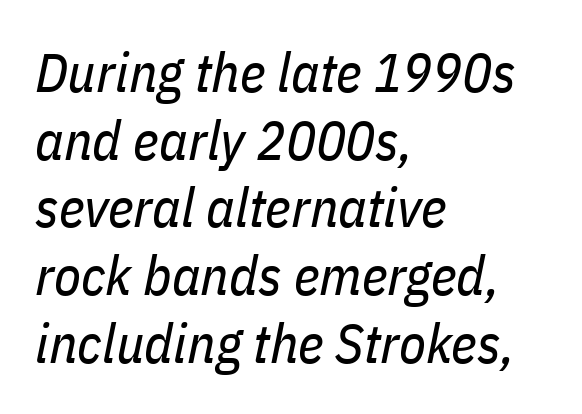
{"italic": "yes", "lean": "right", "slant_degrees": 11, "bold": "no", "weight": "regular", "width": "condensed", "stroke_contrast": "low", "x_height": "medium", "monospaced": "no", "underline": "no", "align": "left", "line_spacing_ratio": 1.23, "letter_spacing": "normal", "letter_spacing_em": 0.0, "glyph_px": 55}
